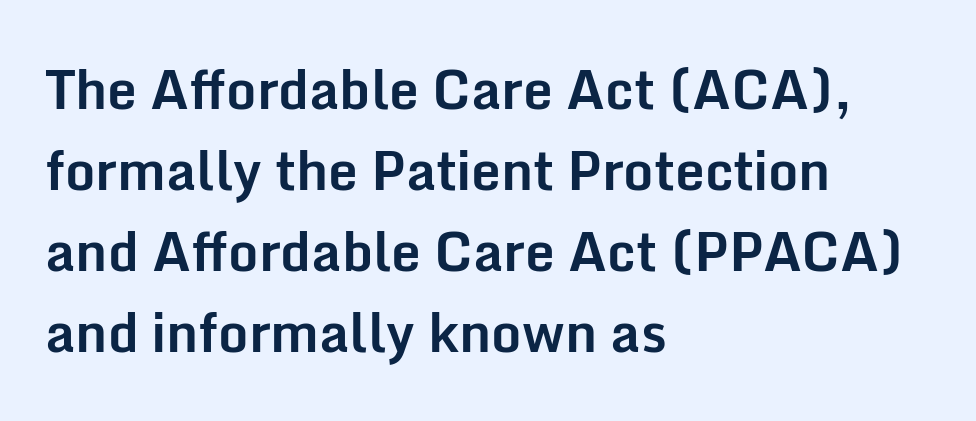
The image shows 53 px bold sans-serif type, upright; set left-aligned, normal line spacing (1.53x), normal letter spacing, not underlined; low stroke contrast and a medium x-height.
